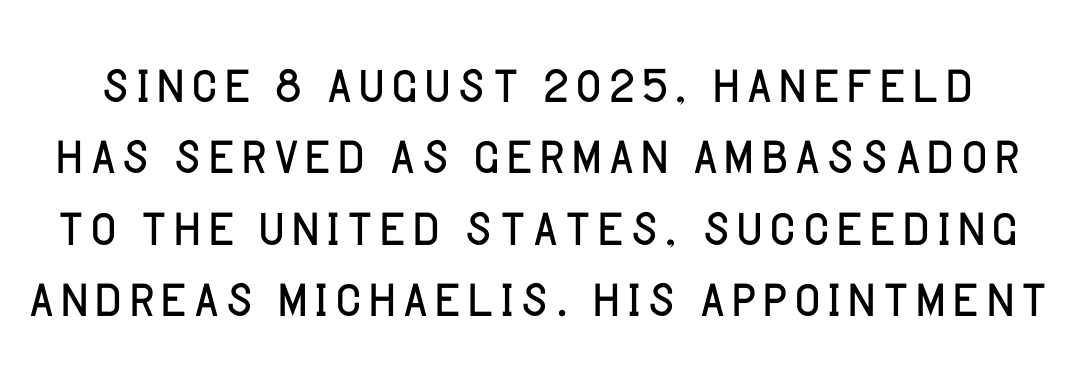
{"serif": "no", "italic": "no", "bold": "no", "weight": "light", "width": "normal", "stroke_contrast": "low", "x_height": "large", "monospaced": "no", "underline": "no", "line_spacing": "tight", "line_spacing_ratio": 0.99, "letter_spacing": "normal", "letter_spacing_em": 0.0, "glyph_px": 72}
